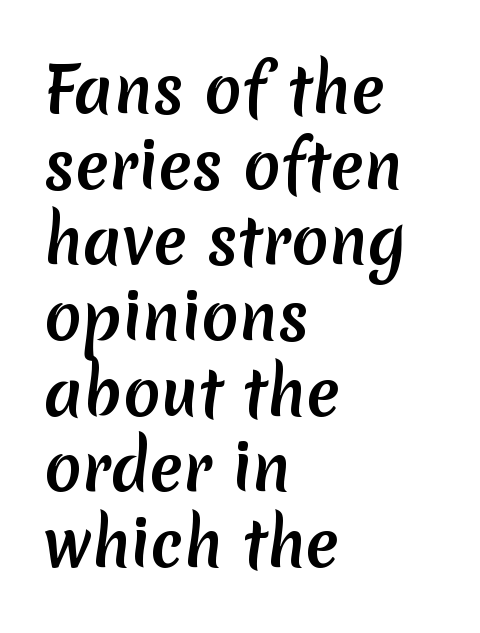
The image shows 62 px semibold sans-serif type; set left-aligned, line spacing 1.22x, normal letter spacing, not underlined; low stroke contrast and a medium x-height.
